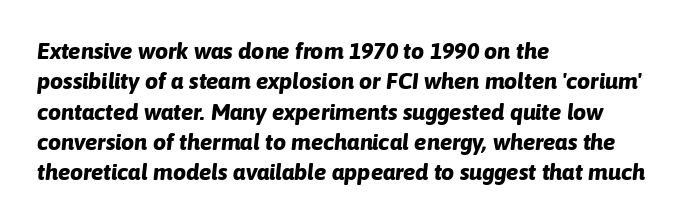
{"italic": "yes", "lean": "right", "slant_degrees": 6, "bold": "yes", "underline": "no", "align": "left", "line_spacing": "normal", "line_spacing_ratio": 1.32, "letter_spacing": "normal", "letter_spacing_em": 0.0, "glyph_px": 23}
